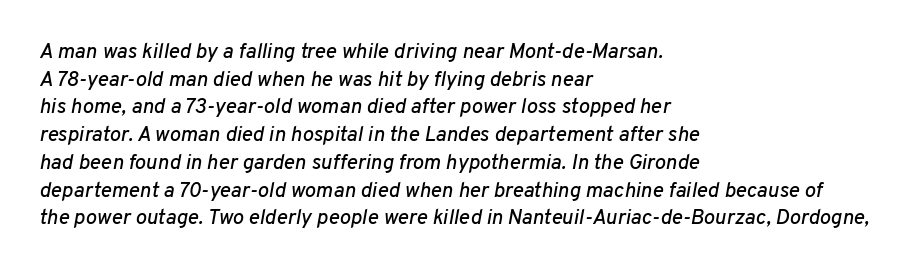
Q: Is the text italic (slanted)? A: Yes, it leans right by about 10 degrees.
Q: Is the text underlined? A: No.
Q: How is the paragraph aligned? A: Left-aligned.
Q: Is the spacing between letters normal or unusually wide? A: Normal.
Q: Is the spacing between lines tight, normal or loose? A: Normal.
